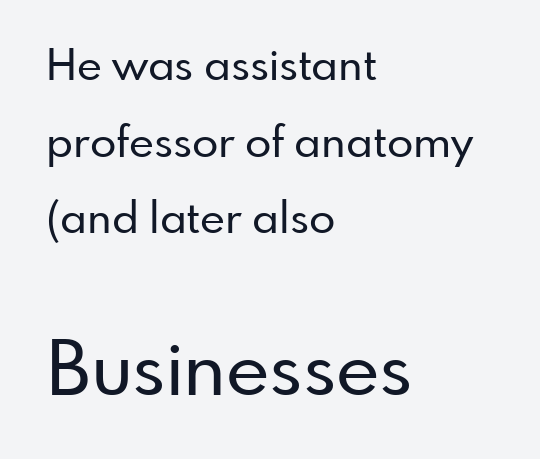
Q: Is the text italic (slanted)? A: No, it is upright.
Q: Is the typeface a serif or a sans-serif typeface? A: Sans-serif.
Q: Is the text underlined? A: No.
Q: How is the paragraph aligned? A: Left-aligned.
Q: Is the spacing between letters normal or unusually wide? A: Normal.
Q: Which block of text is set in a larger size, the first (top) or the second (bottom)? A: The second (bottom) one.
Q: Width (condensed, normal, or wide)? A: Normal.
Q: Stroke contrast? A: Low.
Q: x-height? A: Small.
Q: Monospaced? A: No.
